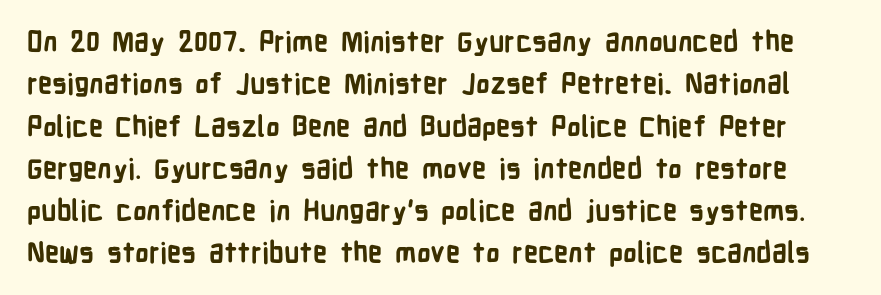
Q: Is the text bold? A: Yes.
Q: Is the text italic (slanted)? A: No, it is upright.
Q: Is the typeface a serif or a sans-serif typeface? A: Sans-serif.
Q: Is the text underlined? A: No.
Q: Is the spacing between letters normal or unusually wide? A: Normal.
Q: Is the spacing between lines tight, normal or loose? A: Normal.
Q: Width (condensed, normal, or wide)? A: Condensed.
Q: Stroke contrast? A: Low.
Q: x-height? A: Medium.
Q: Monospaced? A: No.
